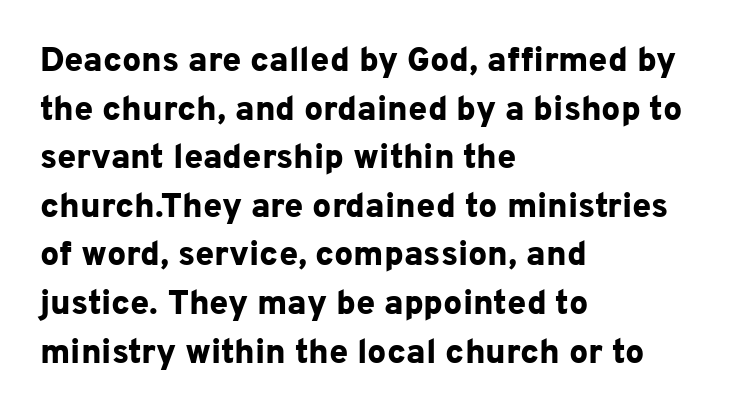
A typesetter would call this proportional, since set widths differ per character. In terms of letterspacing, this is plain default setting. What's the leading like? Ordinary, nothing unusual. Compared with a centered layout, this one pins lines to the left instead. The words here are not underlined. In terms of weight, the rendering is a true, heavy bold.
